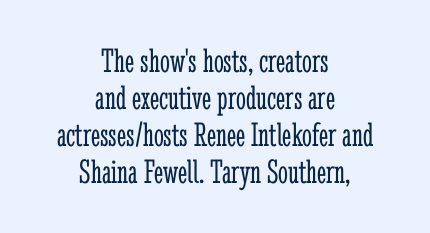
{"serif": "yes", "italic": "no", "bold": "no", "weight": "light", "width": "condensed", "stroke_contrast": "low", "x_height": "medium", "monospaced": "no", "underline": "no", "align": "center", "line_spacing": "tight", "line_spacing_ratio": 1.06, "letter_spacing": "normal", "letter_spacing_em": 0.0, "glyph_px": 35}
